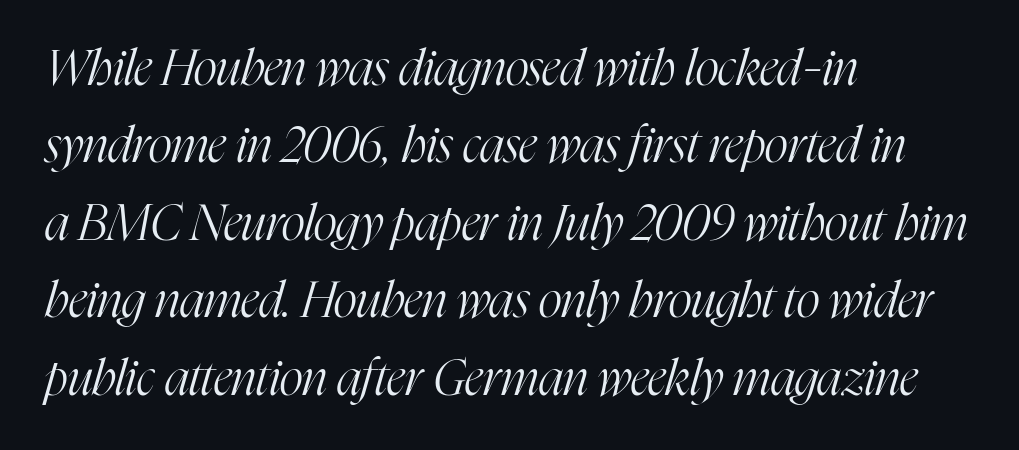
A normal amount of white space separates one row of letters from the next. A light-to-regular cut is what we see here. These lines were composed using italics. Layout note: lines flush left. You could not count columns in this text — the font is proportionally spaced. The designer went with a serif here, giving each stem small feet.
